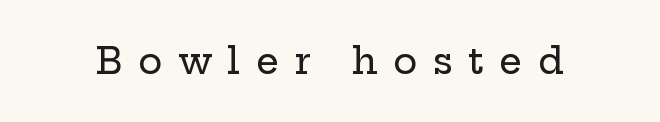
The image shows 36 px wide serif type, upright; set unusually wide letter spacing (+0.43 em), not underlined; low stroke contrast and a medium x-height.
